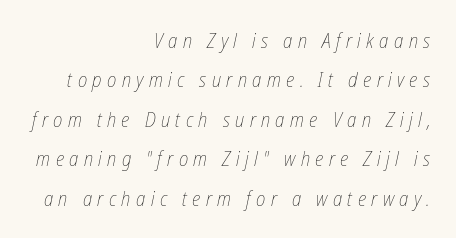
Q: Is the text bold? A: No.
Q: Is the text italic (slanted)? A: Yes, it leans right by about 12 degrees.
Q: Is the text underlined? A: No.
Q: How is the paragraph aligned? A: Right-aligned.
Q: Is the spacing between letters normal or unusually wide? A: Unusually wide.
Q: Is the spacing between lines tight, normal or loose? A: Loose.
